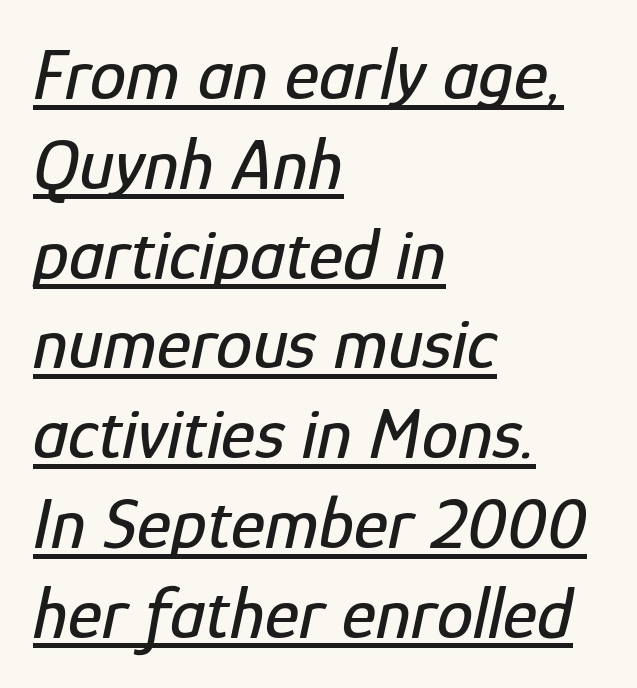
Q: Is the text italic (slanted)? A: Yes, it leans right by about 12 degrees.
Q: Is the text underlined? A: Yes.
Q: How is the paragraph aligned? A: Left-aligned.
Q: Is the spacing between letters normal or unusually wide? A: Normal.
Q: Width (condensed, normal, or wide)? A: Condensed.
Q: Stroke contrast? A: Low.
Q: x-height? A: Medium.
Q: Monospaced? A: No.
